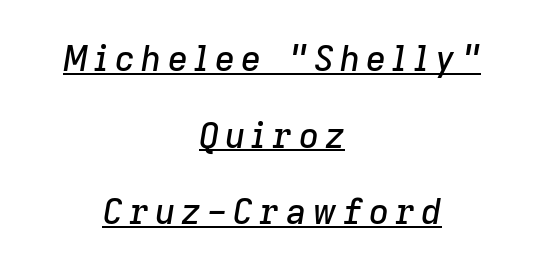
This rendering uses center alignment, leaving both contours irregular but symmetric. Glance below the letters and you will spot a drawn line. The typography opts for an oblique posture over an upright one. The rendering uses natural spacing where letterforms have individual widths.
